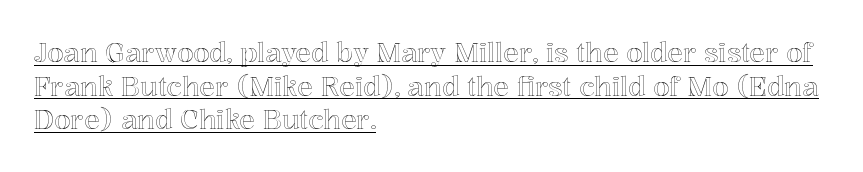
The image shows 26 px text type, upright; set left-aligned, normal line spacing (1.29x), normal letter spacing, underlined.
